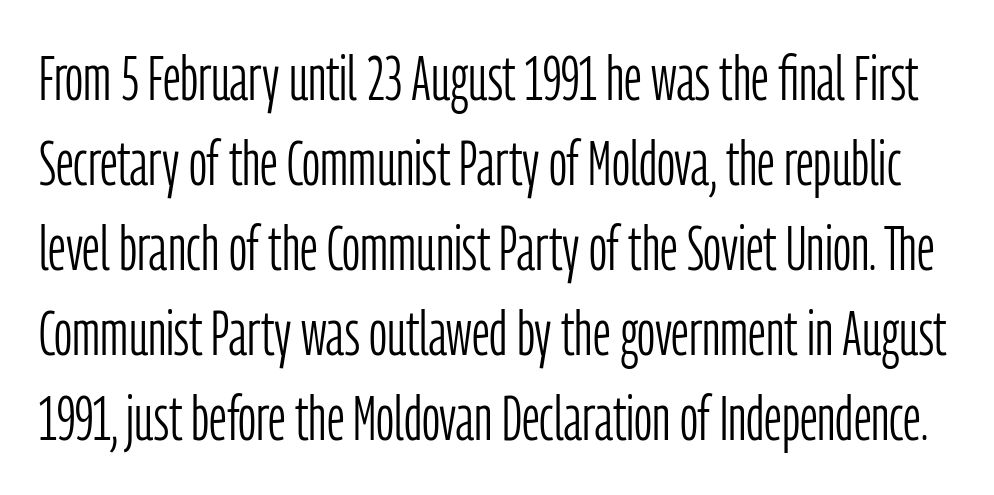
The image shows 63 px light, condensed sans-serif type, upright; set normal line spacing (1.35x), normal letter spacing, not underlined; low stroke contrast and a medium x-height.
